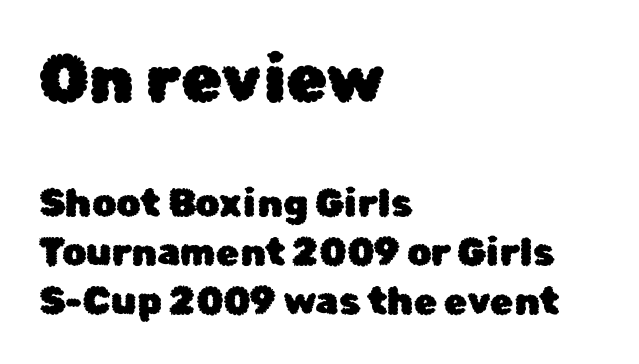
{"serif": "no", "italic": "no", "width": "normal", "stroke_contrast": "low", "x_height": "medium", "monospaced": "no", "underline": "no", "align": "left", "line_spacing": "normal", "line_spacing_ratio": 1.3, "letter_spacing": "normal", "letter_spacing_em": 0.0, "larger_block": "first", "size_ratio": 1.76, "glyph_px": 67}
